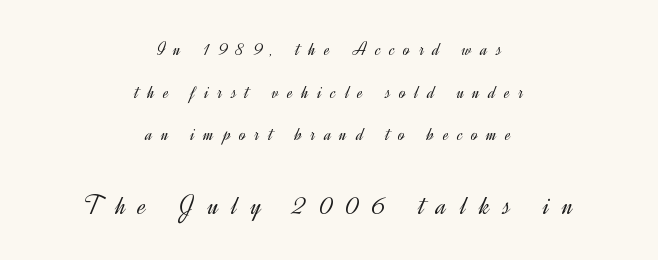
The image shows 28 px light sans-serif type; set centered, loose line spacing (2.25x), unusually wide letter spacing (+0.47 em), not underlined; the second (bottom) block is 1.47x larger; a small x-height.
